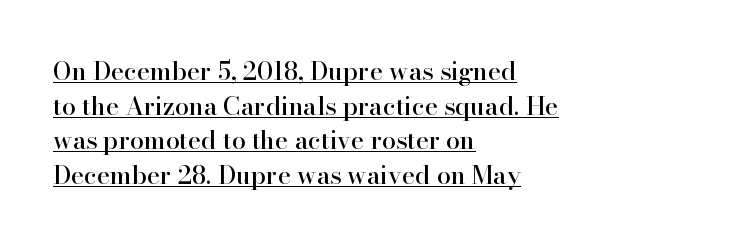
The image shows 25 px text type, upright; set left-aligned, normal line spacing (1.39x), normal letter spacing, underlined.
